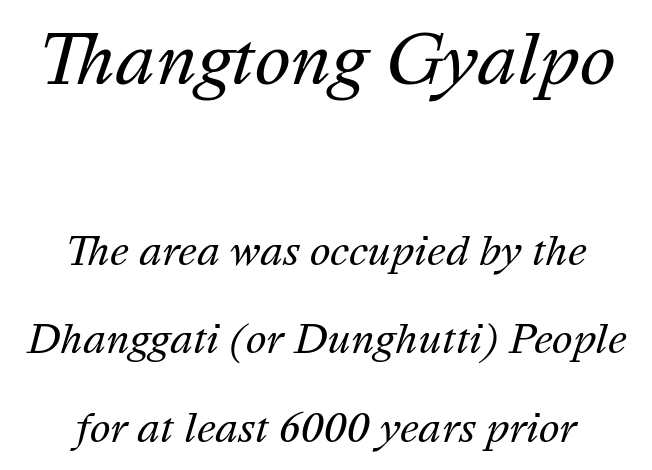
A typesetter would call this leading open, well beyond the default. The rendering applies a slant to the glyphs. Caption: face not bold, strokes unweighted. Does the copy run flush right? No — it is centered line by line. Two sizes are in play, and the larger belongs to the first block.
